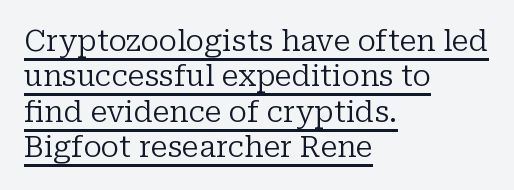
{"serif": "yes", "italic": "no", "bold": "no", "weight": "regular", "width": "normal", "stroke_contrast": "low", "x_height": "medium", "monospaced": "no", "underline": "yes", "align": "left", "line_spacing_ratio": 1.22, "letter_spacing": "normal", "letter_spacing_em": 0.0, "glyph_px": 29}
